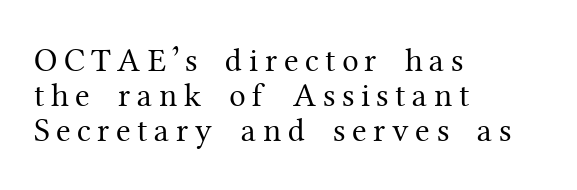
The image shows 33 px regular-weight serif type, upright; set left-aligned, tight line spacing (1.06x), unusually wide letter spacing (+0.2 em), not underlined; medium stroke contrast and a medium x-height.
